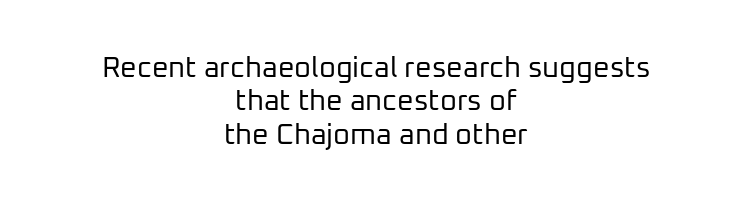
Q: Is the text bold? A: No.
Q: Is the text italic (slanted)? A: No, it is upright.
Q: Is the typeface a serif or a sans-serif typeface? A: Sans-serif.
Q: Is the text underlined? A: No.
Q: How is the paragraph aligned? A: Centered.
Q: Is the spacing between letters normal or unusually wide? A: Normal.
Q: Is the spacing between lines tight, normal or loose? A: Tight.
Q: Width (condensed, normal, or wide)? A: Normal.
Q: Stroke contrast? A: Low.
Q: x-height? A: Medium.
Q: Monospaced? A: No.
